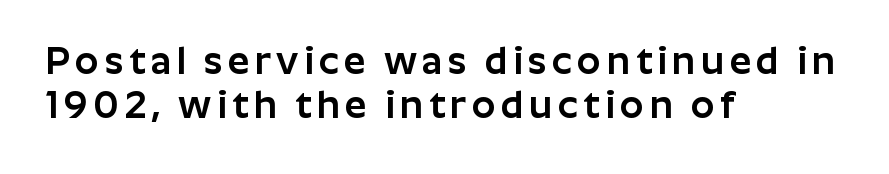
{"serif": "no", "italic": "no", "width": "normal", "stroke_contrast": "low", "x_height": "medium", "monospaced": "no", "underline": "no", "align": "left", "line_spacing_ratio": 1.17, "glyph_px": 38}
